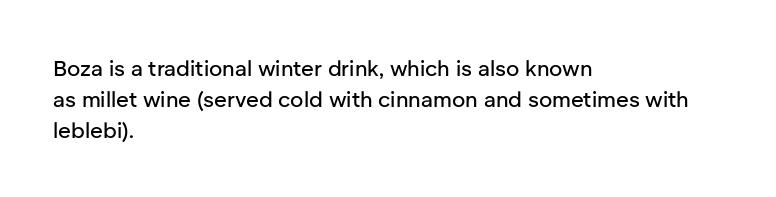
{"italic": "no", "underline": "no", "align": "left", "line_spacing": "normal", "line_spacing_ratio": 1.42, "letter_spacing": "normal", "letter_spacing_em": 0.0, "glyph_px": 22}
